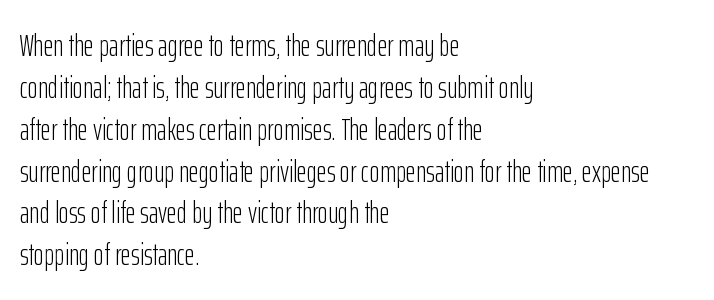
Q: Is the text bold? A: No.
Q: Is the text italic (slanted)? A: No, it is upright.
Q: Is the typeface a serif or a sans-serif typeface? A: Sans-serif.
Q: Is the text underlined? A: No.
Q: How is the paragraph aligned? A: Left-aligned.
Q: Is the spacing between letters normal or unusually wide? A: Normal.
Q: Is the spacing between lines tight, normal or loose? A: Normal.
Q: Width (condensed, normal, or wide)? A: Condensed.
Q: Stroke contrast? A: Low.
Q: x-height? A: Medium.
Q: Monospaced? A: No.
